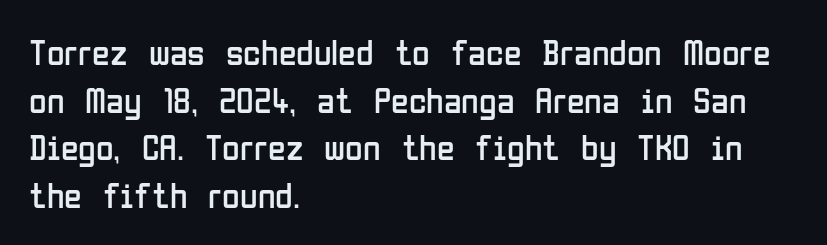
{"serif": "no", "italic": "no", "bold": "no", "weight": "regular", "width": "condensed", "stroke_contrast": "low", "x_height": "medium", "monospaced": "no", "underline": "no", "align": "left", "line_spacing": "normal", "line_spacing_ratio": 1.32, "letter_spacing": "normal", "letter_spacing_em": 0.0, "glyph_px": 36}
